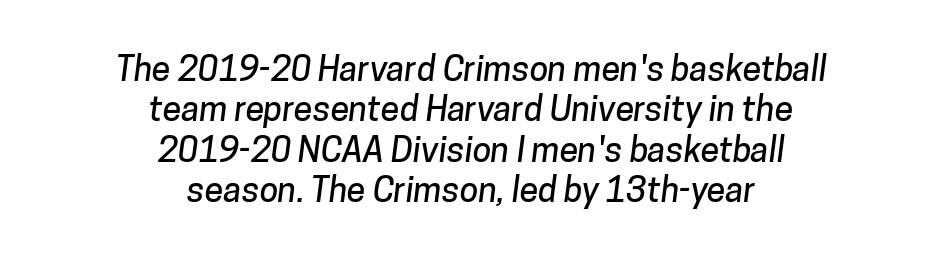
The image shows 34 px sans-serif type; set centered, line spacing 1.19x, normal letter spacing, not underlined; low stroke contrast and a medium x-height.
